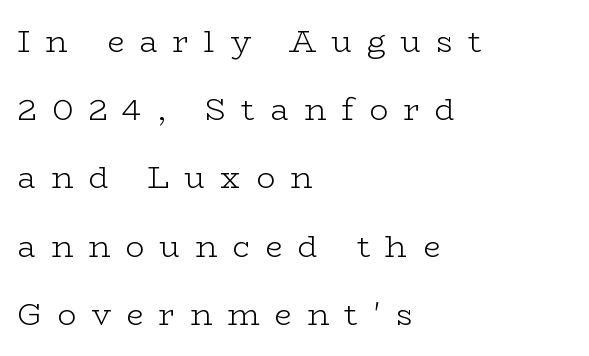
Q: Is the text bold? A: No.
Q: Is the text italic (slanted)? A: No, it is upright.
Q: Is the typeface a serif or a sans-serif typeface? A: Serif.
Q: Is the text underlined? A: No.
Q: How is the paragraph aligned? A: Left-aligned.
Q: Is the spacing between letters normal or unusually wide? A: Unusually wide.
Q: Is the spacing between lines tight, normal or loose? A: Loose.
Q: Width (condensed, normal, or wide)? A: Wide.
Q: Stroke contrast? A: Low.
Q: x-height? A: Medium.
Q: Monospaced? A: No.
